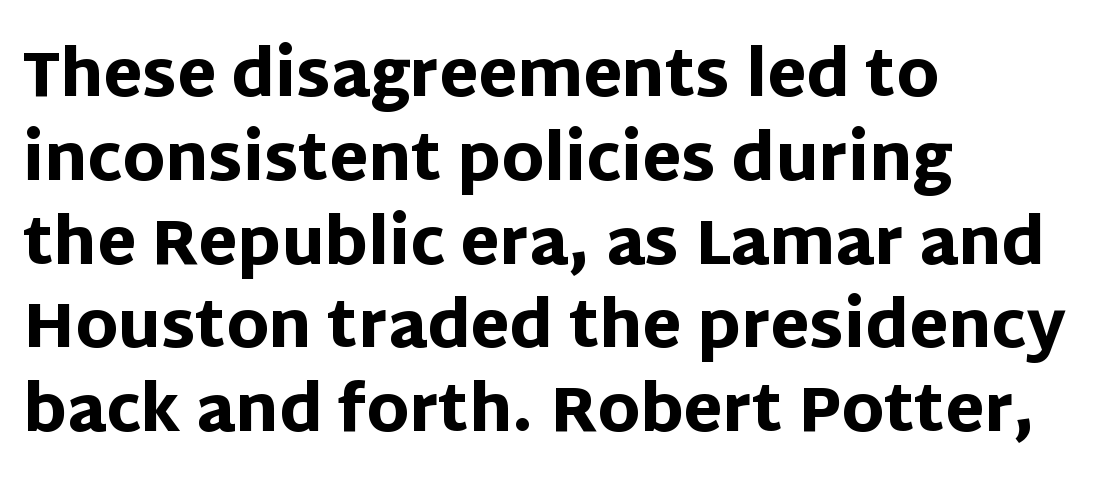
The image shows 63 px heavy sans-serif type, upright; set left-aligned, normal line spacing (1.33x), normal letter spacing, not underlined; low stroke contrast and a large x-height.
